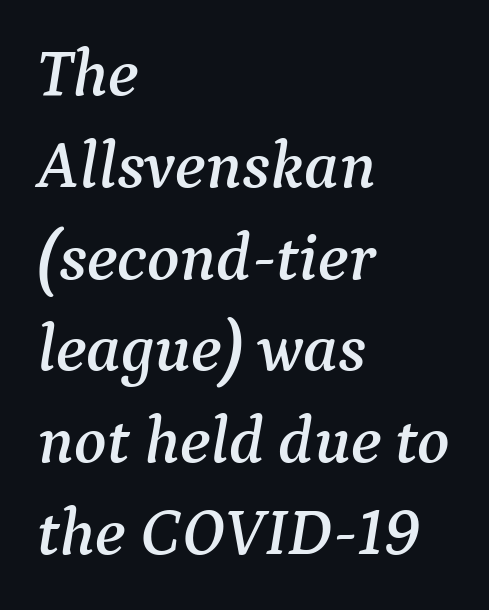
{"serif": "yes", "italic": "yes", "lean": "right", "slant_degrees": 9, "width": "normal", "stroke_contrast": "medium", "x_height": "medium", "monospaced": "no", "underline": "no", "align": "left", "line_spacing": "normal", "line_spacing_ratio": 1.37, "letter_spacing": "normal", "letter_spacing_em": 0.0, "glyph_px": 67}
